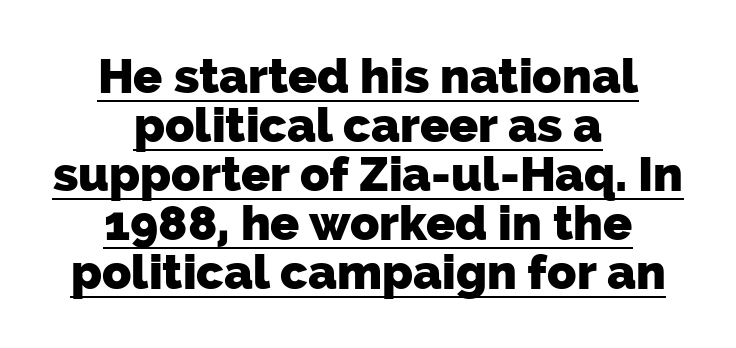
Q: Is the text bold? A: Yes.
Q: Is the typeface a serif or a sans-serif typeface? A: Sans-serif.
Q: Is the text underlined? A: Yes.
Q: How is the paragraph aligned? A: Centered.
Q: Is the spacing between letters normal or unusually wide? A: Normal.
Q: Is the spacing between lines tight, normal or loose? A: Tight.
Q: Width (condensed, normal, or wide)? A: Normal.
Q: Stroke contrast? A: Low.
Q: x-height? A: Medium.
Q: Monospaced? A: No.
